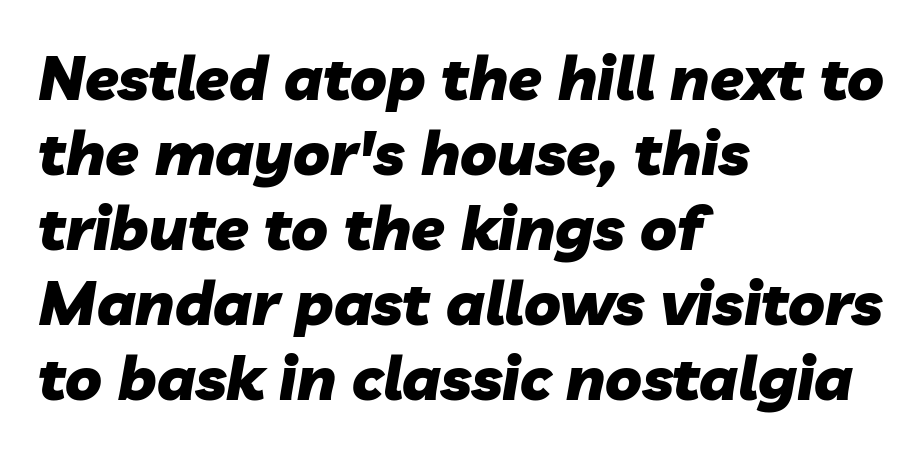
{"italic": "yes", "lean": "right", "slant_degrees": 10, "bold": "yes", "weight": "heavy", "width": "normal", "stroke_contrast": "low", "x_height": "medium", "monospaced": "no", "underline": "no", "align": "left", "line_spacing_ratio": 1.23, "letter_spacing": "normal", "letter_spacing_em": 0.0, "glyph_px": 61}
